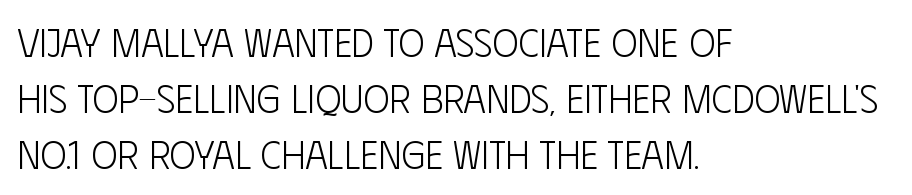
Q: Is the text bold? A: No.
Q: Is the text italic (slanted)? A: No, it is upright.
Q: Is the typeface a serif or a sans-serif typeface? A: Sans-serif.
Q: Is the text underlined? A: No.
Q: How is the paragraph aligned? A: Left-aligned.
Q: Is the spacing between letters normal or unusually wide? A: Normal.
Q: Is the spacing between lines tight, normal or loose? A: Normal.
Q: Width (condensed, normal, or wide)? A: Condensed.
Q: Stroke contrast? A: Low.
Q: x-height? A: Large.
Q: Monospaced? A: No.
